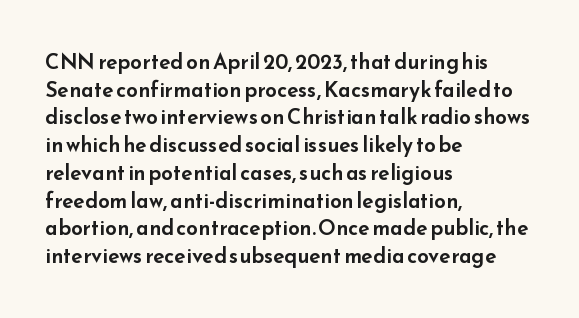
Q: Is the text italic (slanted)? A: No, it is upright.
Q: Is the text underlined? A: No.
Q: How is the paragraph aligned? A: Left-aligned.
Q: Is the spacing between letters normal or unusually wide? A: Normal.
Q: Is the spacing between lines tight, normal or loose? A: Normal.
